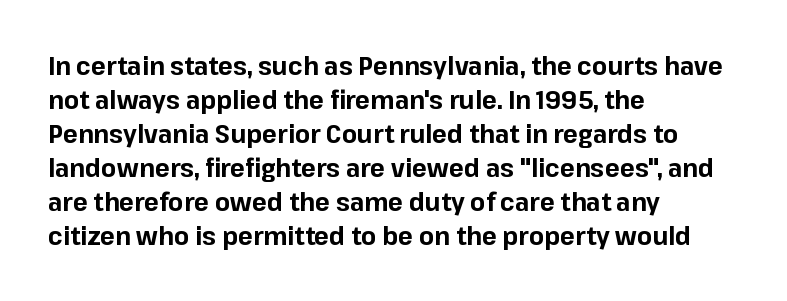
{"italic": "no", "bold": "yes", "underline": "no", "align": "left", "line_spacing": "normal", "line_spacing_ratio": 1.36, "letter_spacing": "normal", "letter_spacing_em": 0.0, "glyph_px": 25}
